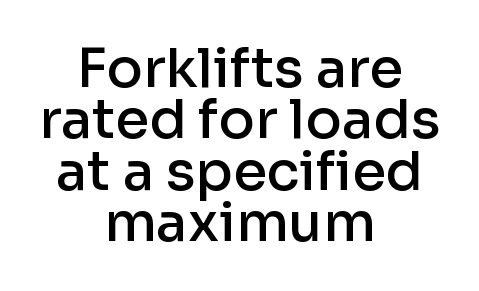
The image shows 54 px semibold sans-serif type, upright; set centered, tight line spacing (0.95x), normal letter spacing, not underlined; low stroke contrast and a medium x-height.
